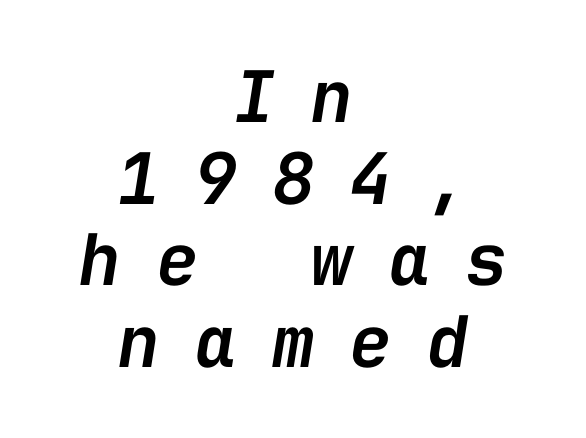
The face used here has a pronounced slope to its letters. Spacing verdict: monospaced, one width for all characters. Successive baselines arrive quickly, one right under another. The area under the type is left untouched.
